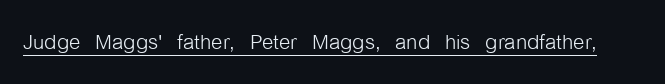
{"serif": "no", "italic": "no", "bold": "no", "weight": "light", "width": "condensed", "stroke_contrast": "low", "x_height": "medium", "monospaced": "no", "underline": "yes", "letter_spacing": "normal", "letter_spacing_em": 0.0, "glyph_px": 29}
